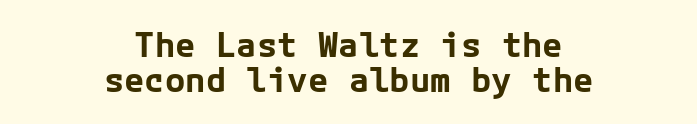
Posture: vertical. Glance below the letters and you will spot only blank space. The characters look thick and weighty, a clear bold. Is there much room between lines? No — they nearly touch. Observe the ordinary spacing: letters are neighbours, not strangers.
